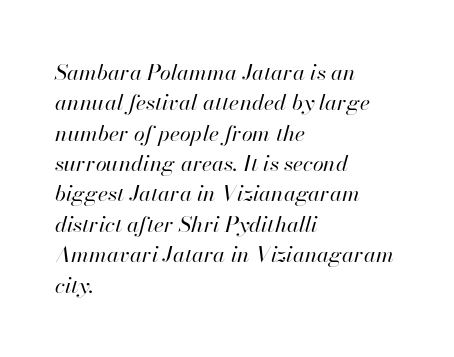
The strip under each line holds only bare page. The font sits on the lighter half of the weight spectrum, regular included. A classic flush-left, rag-right setting is used for this passage. You can tell it's italic because the verticals aren't actually vertical. Interline gaps are of average width in this sample. Characters follow at the spacing the type designer built in.
